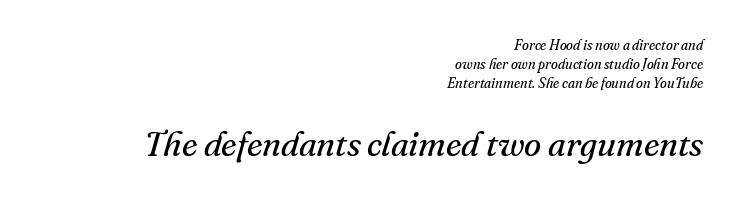
The image shows 35 px regular-weight serif type, italic (leaning right); set right-aligned, normal line spacing (1.36x), normal letter spacing, not underlined; the second (bottom) block is 2.5x larger; medium stroke contrast and a small x-height.
